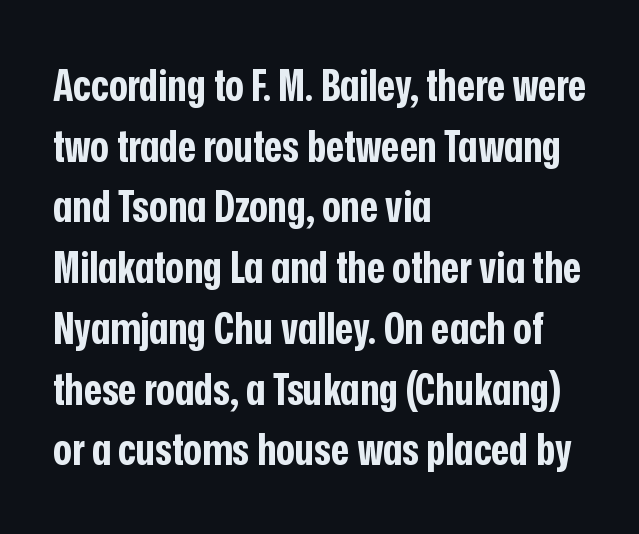
The passage shown is emphatically bold. Think of a printed novel: that variable character pitch is what you see here. Stroke terminals: plain, sans-serif. Compared with typical body copy, the letter spacing here is the same.
